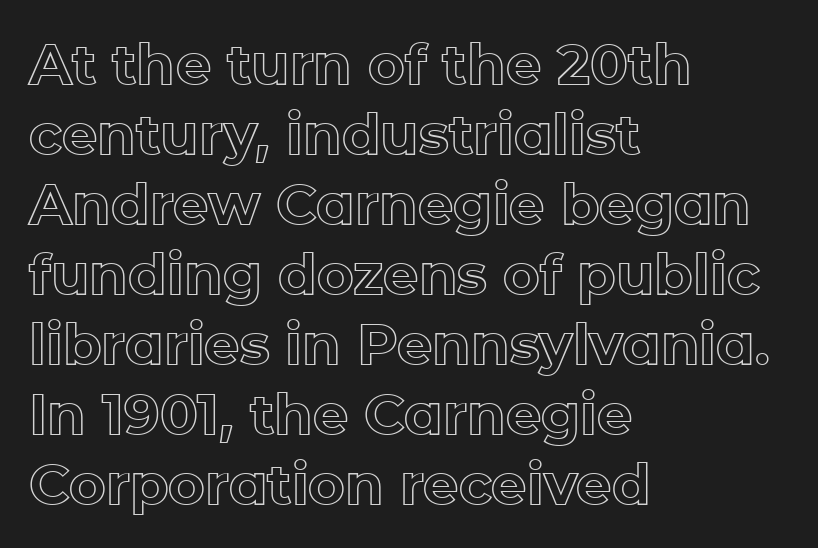
How would I describe the line gaps? Plain and ordinary. Casual observation: everything's shoved over to the left. The area under the type is left untouched. Inter-character spacing is left at the font's built-in metrics. Ordinary non-slanted type is in use.
